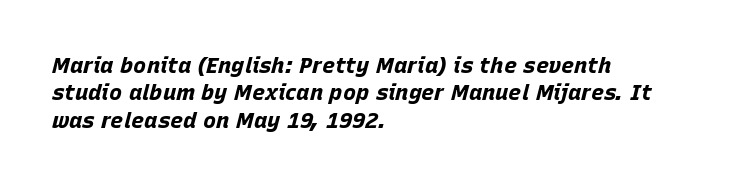
Q: Is the text bold? A: Yes.
Q: Is the text italic (slanted)? A: Yes, it leans right by about 15 degrees.
Q: Is the text underlined? A: No.
Q: How is the paragraph aligned? A: Left-aligned.
Q: Is the spacing between letters normal or unusually wide? A: Normal.
Q: Is the spacing between lines tight, normal or loose? A: Normal.
